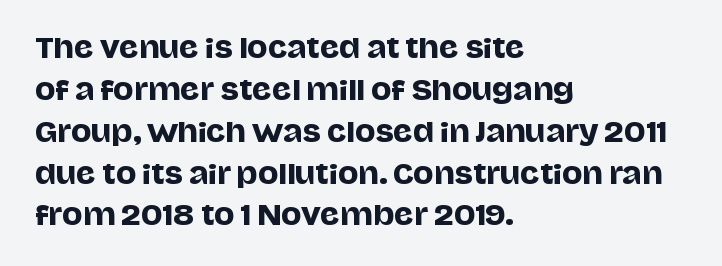
{"italic": "no", "underline": "no", "align": "left", "line_spacing": "normal", "line_spacing_ratio": 1.55, "letter_spacing": "normal", "letter_spacing_em": 0.0, "glyph_px": 27}
